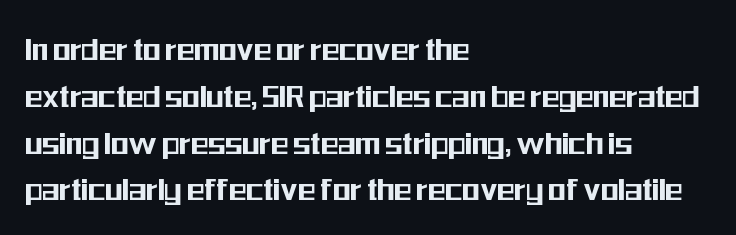
The image shows 36 px condensed sans-serif type, upright; set left-aligned, normal line spacing (1.3x), normal letter spacing, not underlined; medium stroke contrast and a medium x-height.
